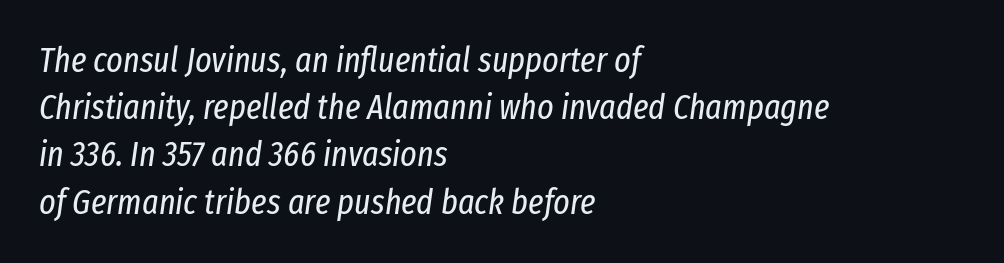
The image shows 35 px regular-weight, condensed type, italic (leaning right); set left-aligned, normal line spacing (1.35x), normal letter spacing, not underlined; low stroke contrast and a medium x-height.
